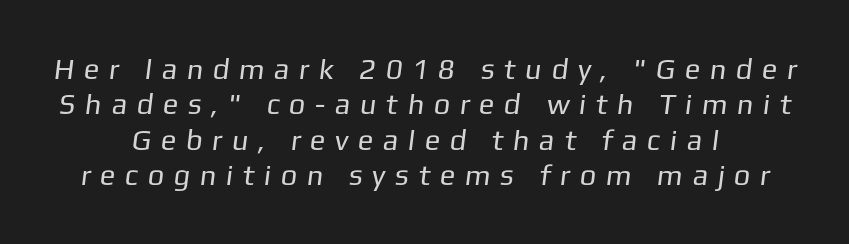
Proportional: the letters do not fall into vertical columns. Letter spacing: wide. This rendering uses center alignment, leaving both contours irregular but symmetric. Letters rest on an invisible, unmarked baseline. A light-to-regular cut is what we see here. Nothing sits at the stroke ends, so this counts as sans-serif.
